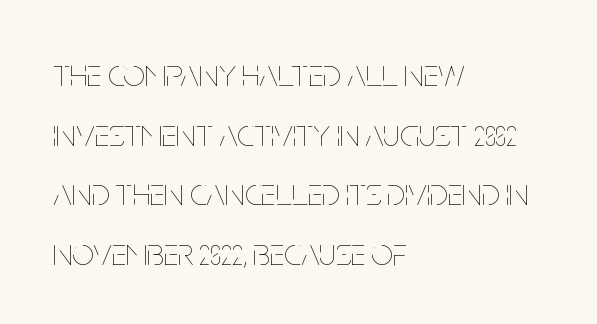
Think of a printed novel: that variable character pitch is what you see here. A classic flush-left, rag-right setting is used for this passage. The space beneath each line is pristine and unruled. Whoever set this chose a conventional vertical rhythm.
